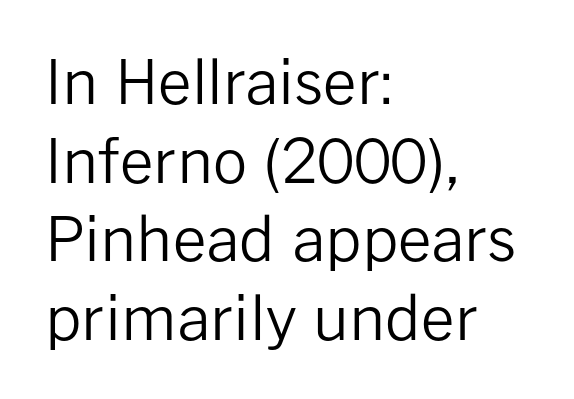
{"serif": "no", "italic": "no", "bold": "no", "weight": "regular", "width": "normal", "stroke_contrast": "low", "x_height": "medium", "monospaced": "no", "underline": "no", "align": "left", "line_spacing": "normal", "line_spacing_ratio": 1.31, "letter_spacing": "normal", "letter_spacing_em": 0.0, "glyph_px": 60}
